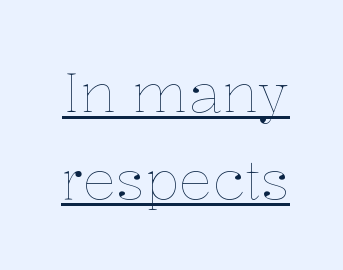
Q: Is the text bold? A: No.
Q: Is the text italic (slanted)? A: No, it is upright.
Q: Is the text underlined? A: Yes.
Q: Is the spacing between letters normal or unusually wide? A: Normal.
Q: Is the spacing between lines tight, normal or loose? A: Normal.
Q: Width (condensed, normal, or wide)? A: Normal.
Q: Stroke contrast? A: Low.
Q: x-height? A: Medium.
Q: Monospaced? A: No.
